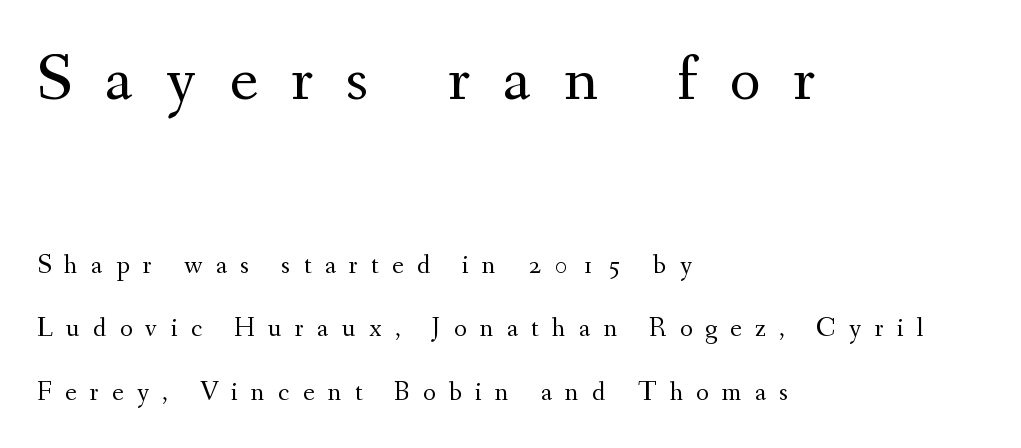
Q: Is the text bold? A: No.
Q: Is the text italic (slanted)? A: No, it is upright.
Q: Is the typeface a serif or a sans-serif typeface? A: Serif.
Q: Is the text underlined? A: No.
Q: How is the paragraph aligned? A: Left-aligned.
Q: Is the spacing between letters normal or unusually wide? A: Unusually wide.
Q: Is the spacing between lines tight, normal or loose? A: Loose.
Q: Which block of text is set in a larger size, the first (top) or the second (bottom)? A: The first (top) one.
Q: Width (condensed, normal, or wide)? A: Normal.
Q: Stroke contrast? A: Medium.
Q: x-height? A: Small.
Q: Monospaced? A: No.
